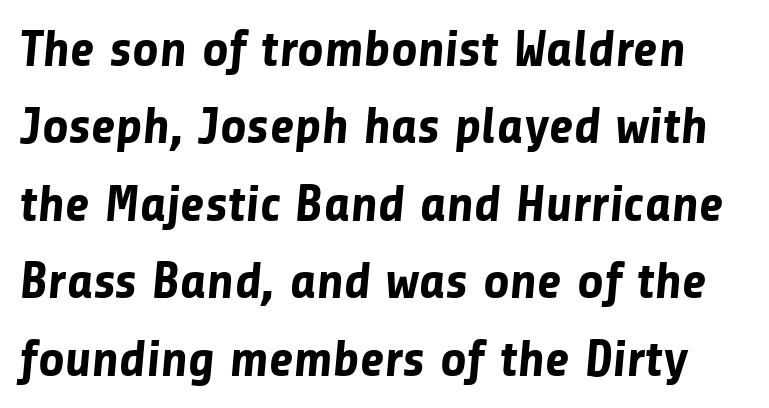
The image shows 52 px bold sans-serif type; set normal line spacing (1.49x), normal letter spacing, not underlined; low stroke contrast and a medium x-height.
